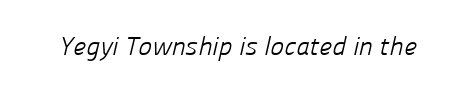
The image shows 26 px text type; set normal letter spacing, not underlined.
